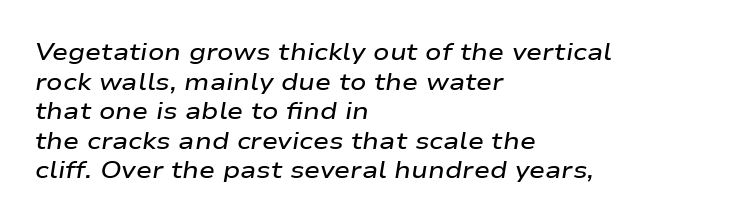
Q: Is the text bold? A: Semi-bold.
Q: Is the text italic (slanted)? A: Yes, it leans right by about 9 degrees.
Q: Is the text underlined? A: No.
Q: How is the paragraph aligned? A: Left-aligned.
Q: Is the spacing between letters normal or unusually wide? A: Normal.
